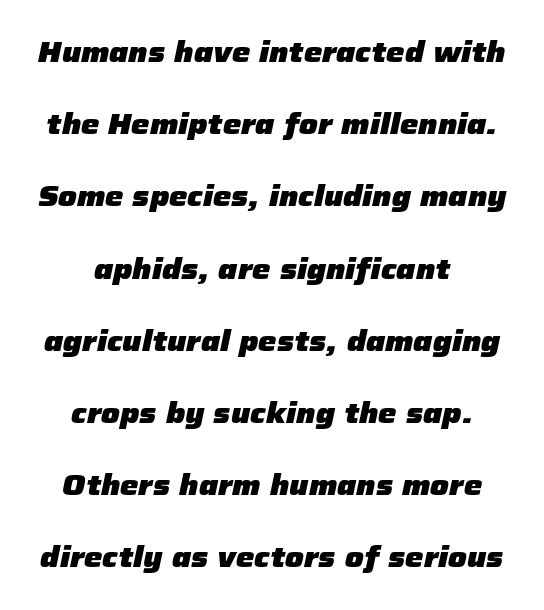
The zone under the glyphs is completely vacant. These lines were composed using italics. In terms of weight, the rendering is a true, heavy bold. Is the letter spacing exaggerated? No — it looks like the ordinary default. Students, observe: this is what heavily led, spacious text looks like. Is this a fixed-width face? No — the glyphs have proportional, varying widths.
